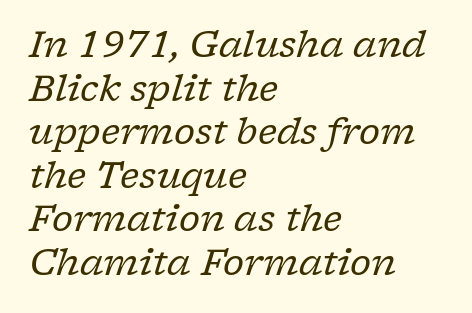
Compared with a typical body face, this is equally light or lighter still. Look at the tracking — it's just the regular setting, nothing added. Typeset ragged right — the left edge is the straight one. Serifs: yes, visible at the terminals of the letterforms. Bare-footed words on every line.
